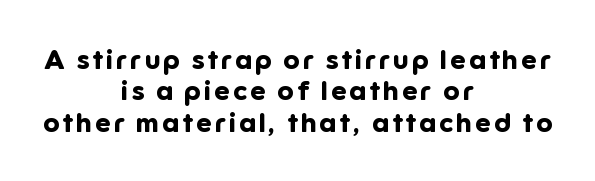
What weight is shown? A full bold with thick strokes. Caption: multi-line text, centered on the measure. Has an underline been added? It has not. Italic: no, the glyphs are upright roman.
